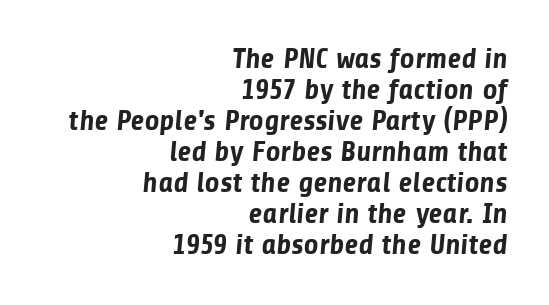
Line ends are locked; line starts wander. In terms of weight, the rendering is a true, heavy bold. Unlike a traditional serif, this face leaves its strokes unadorned. Each letter keeps its own natural width here, so spacing adapts to shape. The passage shown is not underscored anywhere.
